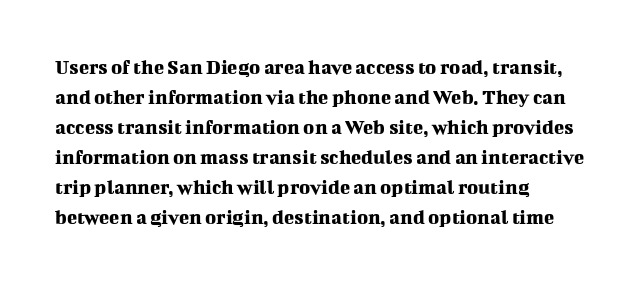
The gaps between neighbouring characters are ordinary and unremarkable. This rendering uses left alignment, leaving the right contour irregular. Horizontal bands of white between lines are of average thickness. The strip under each line holds only bare page. It's the straight-up-and-down kind of type.
